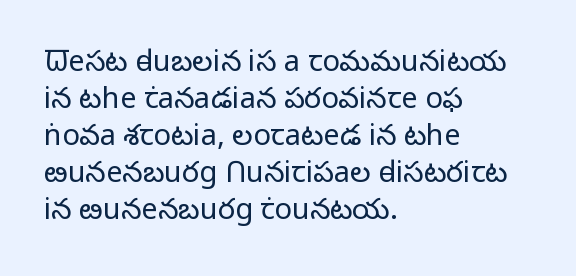
{"serif": "no", "italic": "no", "bold": "no", "weight": "light", "width": "normal", "stroke_contrast": "low", "x_height": "medium", "monospaced": "no", "underline": "no", "align": "left", "line_spacing": "normal", "line_spacing_ratio": 1.28, "letter_spacing": "normal", "letter_spacing_em": 0.0, "glyph_px": 29}
